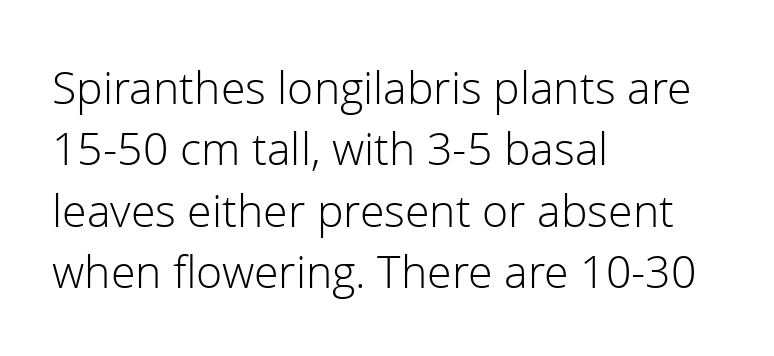
Q: Is the text bold? A: No.
Q: Is the text italic (slanted)? A: No, it is upright.
Q: Is the typeface a serif or a sans-serif typeface? A: Sans-serif.
Q: Is the text underlined? A: No.
Q: How is the paragraph aligned? A: Left-aligned.
Q: Is the spacing between letters normal or unusually wide? A: Normal.
Q: Is the spacing between lines tight, normal or loose? A: Normal.
Q: Width (condensed, normal, or wide)? A: Normal.
Q: Stroke contrast? A: Low.
Q: x-height? A: Medium.
Q: Monospaced? A: No.
